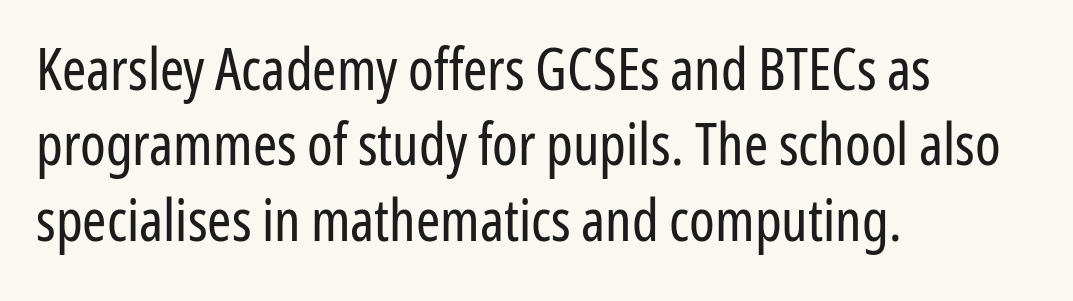
Q: Is the text bold? A: No.
Q: Is the text italic (slanted)? A: No, it is upright.
Q: Is the typeface a serif or a sans-serif typeface? A: Sans-serif.
Q: Is the text underlined? A: No.
Q: How is the paragraph aligned? A: Left-aligned.
Q: Is the spacing between letters normal or unusually wide? A: Normal.
Q: Is the spacing between lines tight, normal or loose? A: Normal.
Q: Width (condensed, normal, or wide)? A: Condensed.
Q: Stroke contrast? A: Low.
Q: x-height? A: Medium.
Q: Monospaced? A: No.
